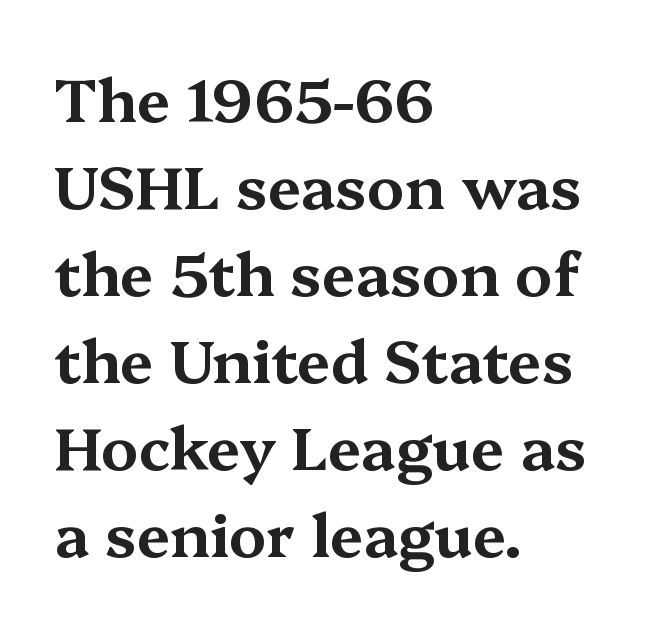
A typesetter would mark this as roman, not italic. In CSS terms this would be text-align: left. Honestly, the row spacing looks completely unremarkable. Decoration check: the copy has no underline.
